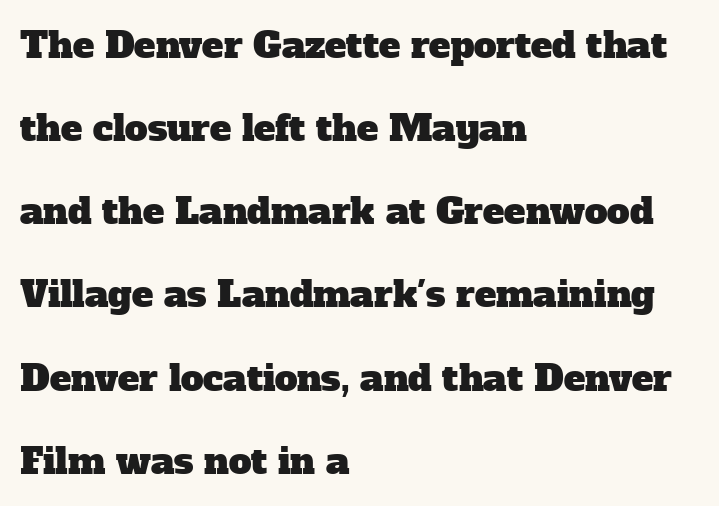
{"serif": "yes", "width": "normal", "stroke_contrast": "low", "x_height": "medium", "monospaced": "no", "underline": "no", "align": "left", "line_spacing": "loose", "line_spacing_ratio": 2.31, "letter_spacing": "normal", "letter_spacing_em": 0.0, "glyph_px": 36}
